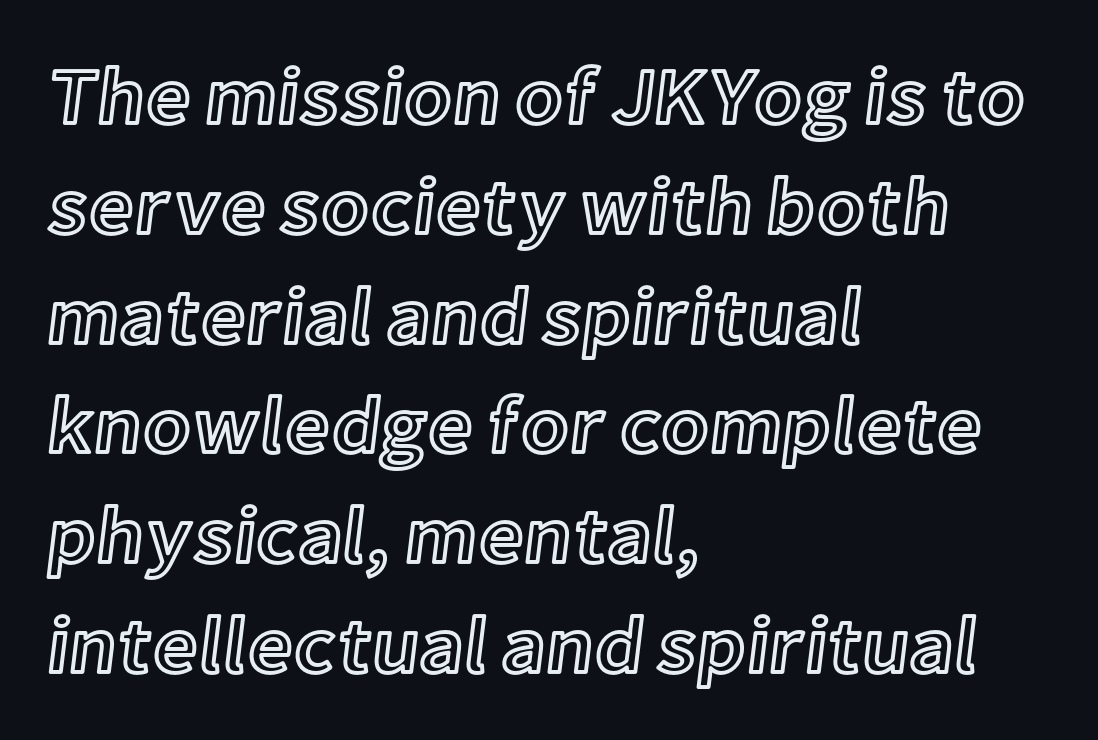
Q: Is the text italic (slanted)? A: Yes.
Q: Is the text underlined? A: No.
Q: How is the paragraph aligned? A: Left-aligned.
Q: Is the spacing between letters normal or unusually wide? A: Normal.
Q: Is the spacing between lines tight, normal or loose? A: Normal.
Q: Width (condensed, normal, or wide)? A: Normal.
Q: x-height? A: Medium.
Q: Monospaced? A: No.
